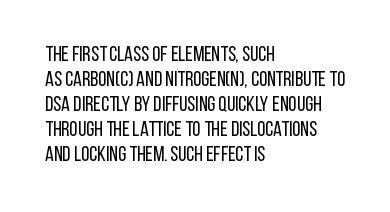
Visually the block forms a straight wall on the left and a jagged coastline on the right. Look at the tracking — it's just the regular setting, nothing added. The letters stand upright; this is a roman face. No letter is thick-stroked: the sample isn't bold. Nobody drew a line under any word here.
